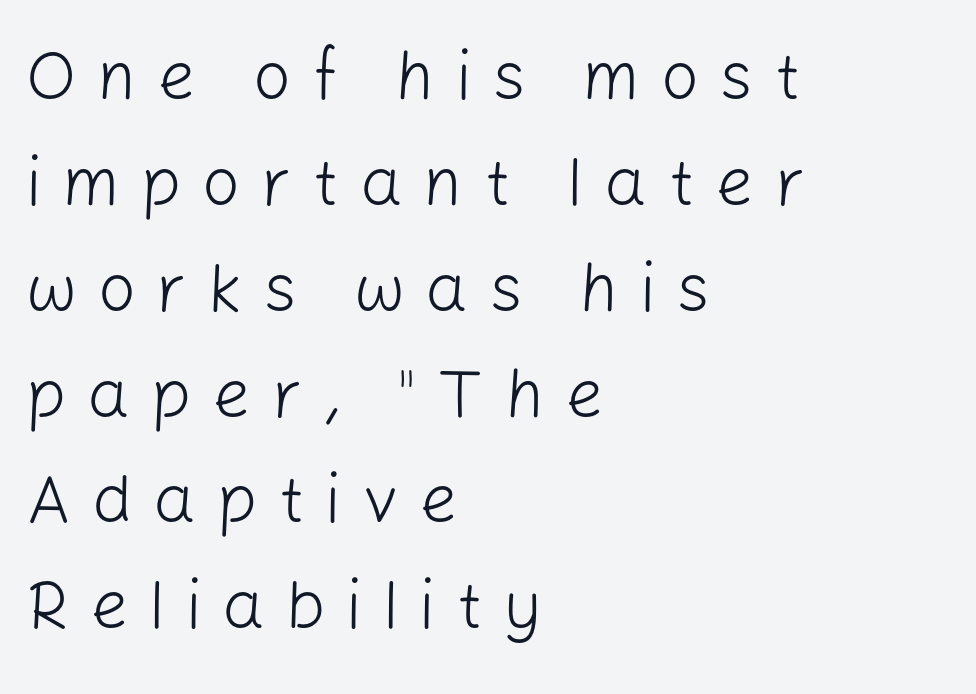
{"serif": "no", "italic": "no", "bold": "no", "weight": "light", "width": "normal", "stroke_contrast": "low", "x_height": "medium", "monospaced": "no", "underline": "no", "align": "left", "line_spacing": "normal", "line_spacing_ratio": 1.58, "letter_spacing": "wide", "letter_spacing_em": 0.31, "glyph_px": 67}
